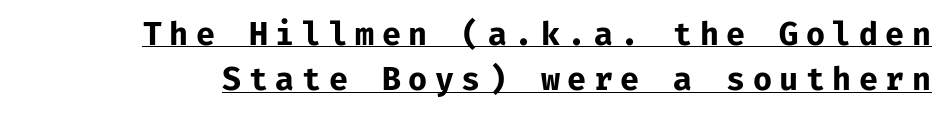
Monospaced: the letters line up in strict vertical columns. What's the leading like? Ordinary, nothing unusual. If you drew a line through each stem, it would be perfectly vertical. Someone cranked the tracking dial way up on this one. The characters look thick and weighty, a clear bold. Look at the bottom of the vertical strokes: they stop flat, with no serifs.
